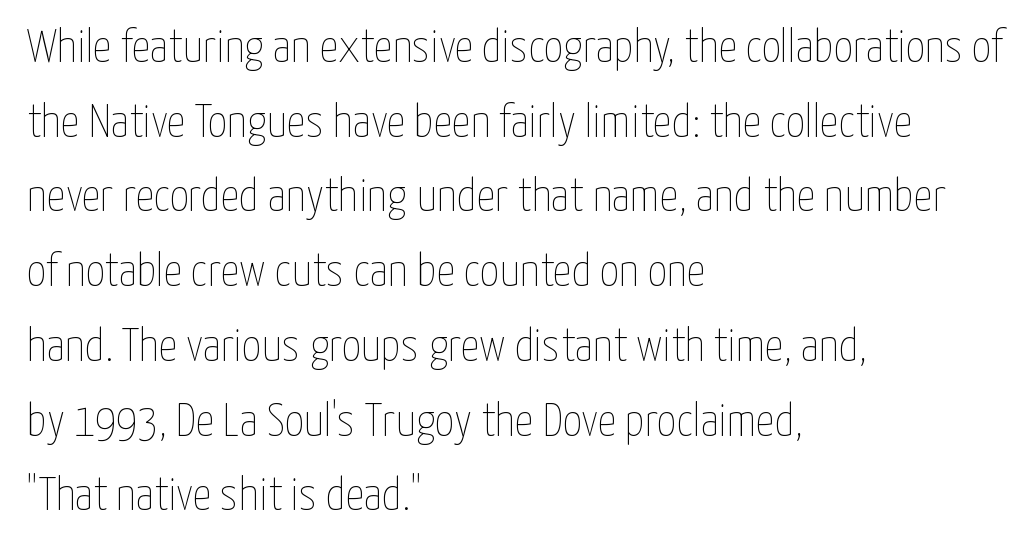
{"italic": "no", "bold": "no", "weight": "thin", "width": "condensed", "stroke_contrast": "low", "x_height": "medium", "monospaced": "no", "underline": "no", "align": "left", "line_spacing": "normal", "line_spacing_ratio": 1.59, "letter_spacing": "normal", "letter_spacing_em": 0.0, "glyph_px": 47}
